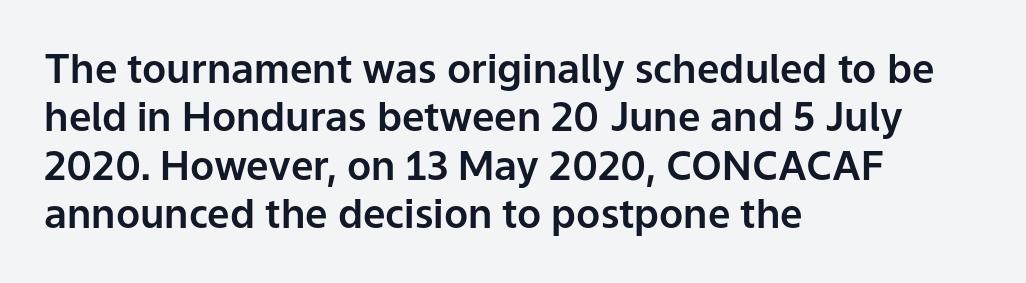
Q: Is the text italic (slanted)? A: No, it is upright.
Q: Is the typeface a serif or a sans-serif typeface? A: Sans-serif.
Q: Is the text underlined? A: No.
Q: How is the paragraph aligned? A: Left-aligned.
Q: Is the spacing between letters normal or unusually wide? A: Normal.
Q: Width (condensed, normal, or wide)? A: Normal.
Q: Stroke contrast? A: Low.
Q: x-height? A: Medium.
Q: Monospaced? A: No.
